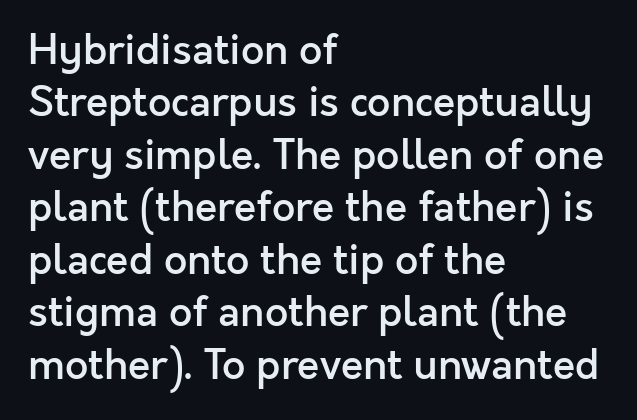
In CSS terms this would be text-align: left. The characters look somewhat weighty, a semibold short of true bold. Compared with typical paragraphs, the rows here are spaced about the same. Observe the ordinary spacing: letters are neighbours, not strangers. No feet cap the strokes, marking this as sans-serif type. Tall strokes in this sample are plumb rather than angled.
